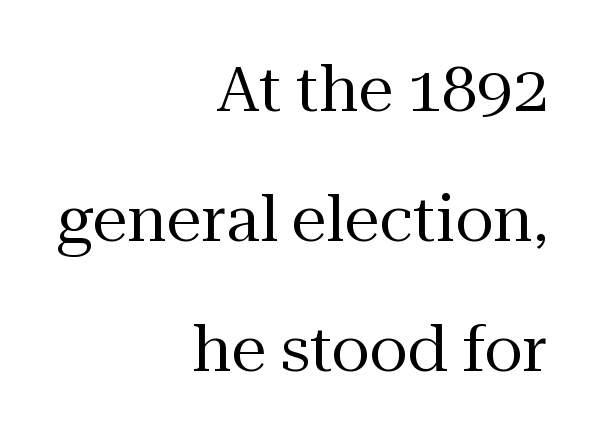
The lines are quadded right. The leading is generous, giving the passage an open texture. Type style note: has serifs. How are the letters spaced? Ordinarily, with no added tracking. The lettering stays uniformly vertical, giving the passage a roman look.
